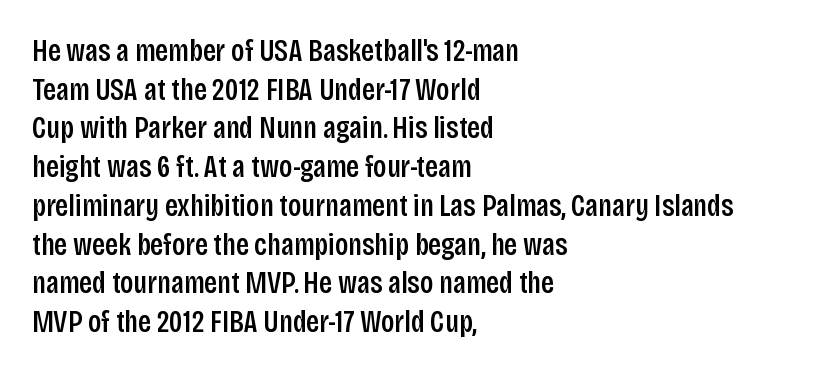
The image shows 31 px condensed sans-serif type, upright; set left-aligned, normal line spacing (1.25x), normal letter spacing, not underlined; low stroke contrast and a large x-height.
